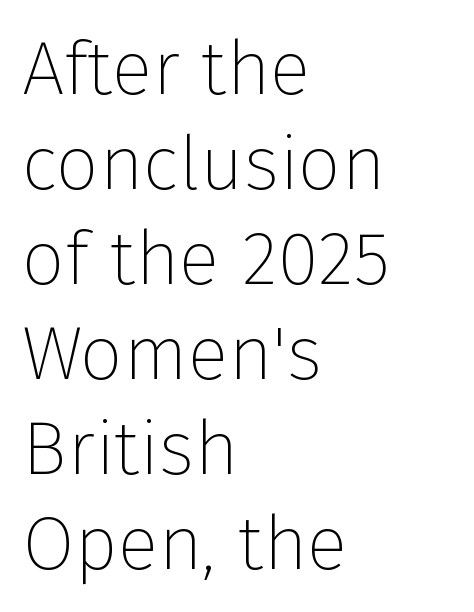
{"serif": "no", "italic": "no", "bold": "no", "weight": "thin", "width": "normal", "stroke_contrast": "low", "x_height": "medium", "monospaced": "no", "underline": "no", "align": "left", "line_spacing": "normal", "line_spacing_ratio": 1.25, "letter_spacing": "normal", "letter_spacing_em": 0.0, "glyph_px": 76}
